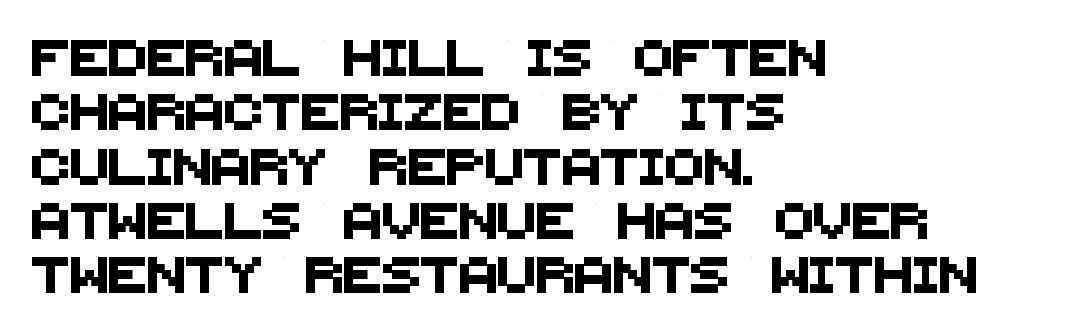
If you drew a ruler down the left edge, every line would touch it. Proportional: the letters do not fall into vertical columns. Line spacing here is normal. Clear beneath every line of the passage. The passage shown has conventional tracking throughout. I'd call this a sans setting — the letters go barefoot.
